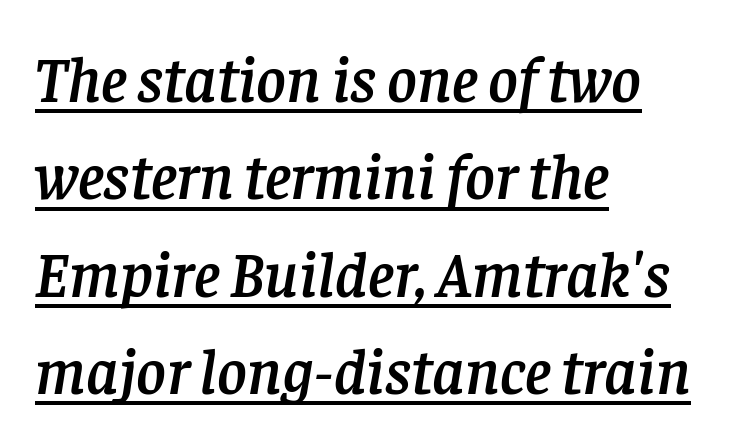
The image shows 64 px serif type, italic (leaning right); set left-aligned, normal line spacing (1.52x), normal letter spacing, underlined; low stroke contrast and a large x-height.
